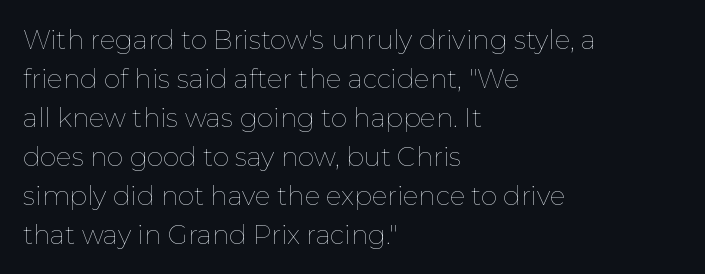
Each new line begins a customary step beneath the previous one. Students, note that the glyphs here touch the page at normal intervals. Letters rest on an invisible, unmarked baseline. Posture: upright roman.
